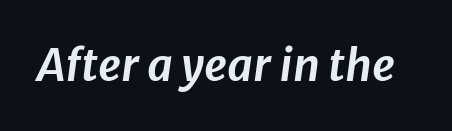
{"italic": "yes", "lean": "right", "slant_degrees": 8, "width": "normal", "stroke_contrast": "low", "x_height": "medium", "monospaced": "no", "underline": "no", "letter_spacing": "normal", "letter_spacing_em": 0.0, "glyph_px": 44}
